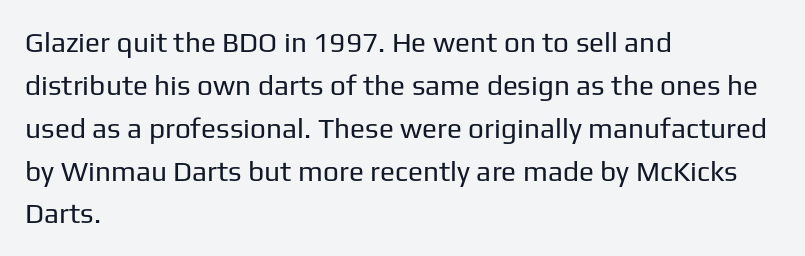
{"serif": "no", "italic": "no", "bold": "no", "weight": "regular", "width": "normal", "stroke_contrast": "low", "x_height": "medium", "monospaced": "no", "underline": "no", "align": "left", "line_spacing": "normal", "line_spacing_ratio": 1.53, "letter_spacing": "normal", "letter_spacing_em": 0.0, "glyph_px": 28}
